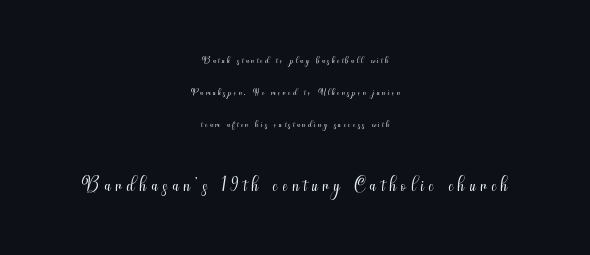
Q: Is the text bold? A: No.
Q: Is the text italic (slanted)? A: Yes.
Q: Is the typeface a serif or a sans-serif typeface? A: Sans-serif.
Q: Is the text underlined? A: No.
Q: How is the paragraph aligned? A: Centered.
Q: Is the spacing between lines tight, normal or loose? A: Loose.
Q: Which block of text is set in a larger size, the first (top) or the second (bottom)? A: The second (bottom) one.
Q: Width (condensed, normal, or wide)? A: Condensed.
Q: Stroke contrast? A: Medium.
Q: x-height? A: Small.
Q: Monospaced? A: No.
